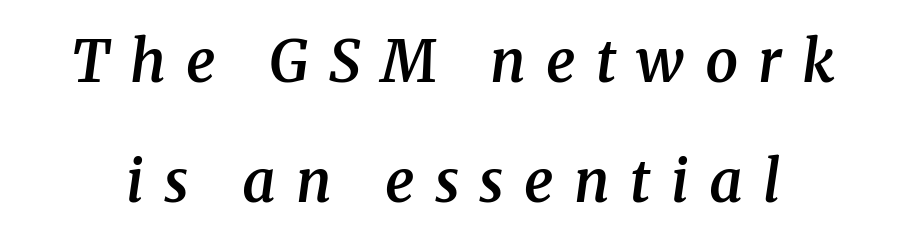
Q: Is the text bold? A: Semi-bold.
Q: Is the text italic (slanted)? A: Yes, it leans right by about 8 degrees.
Q: Is the typeface a serif or a sans-serif typeface? A: Serif.
Q: Is the text underlined? A: No.
Q: Is the spacing between letters normal or unusually wide? A: Unusually wide.
Q: Is the spacing between lines tight, normal or loose? A: Loose.
Q: Width (condensed, normal, or wide)? A: Normal.
Q: Stroke contrast? A: Medium.
Q: x-height? A: Medium.
Q: Monospaced? A: No.
